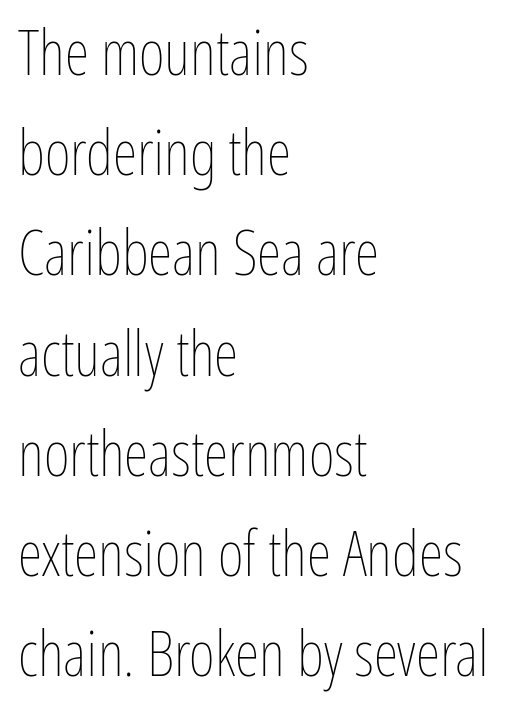
The space directly below the letters is spotless. Think of a printed novel: that variable character pitch is what you see here. These lines stack with their left ends in a neat column. No italicization has been applied; the sample stays upright. The gaps between neighbouring characters are ordinary and unremarkable. No chunkiness to these letters — they're not bold.
